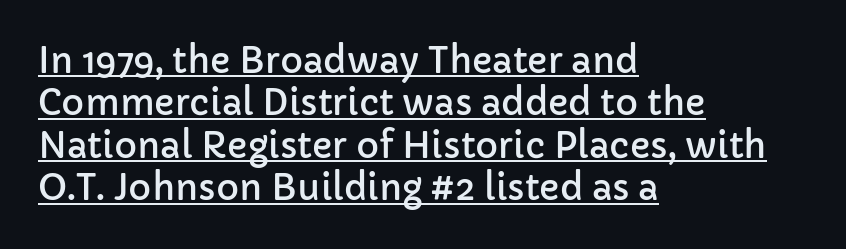
The image shows 35 px sans-serif type, upright; set left-aligned, line spacing 1.21x, normal letter spacing, underlined; low stroke contrast and a medium x-height.
